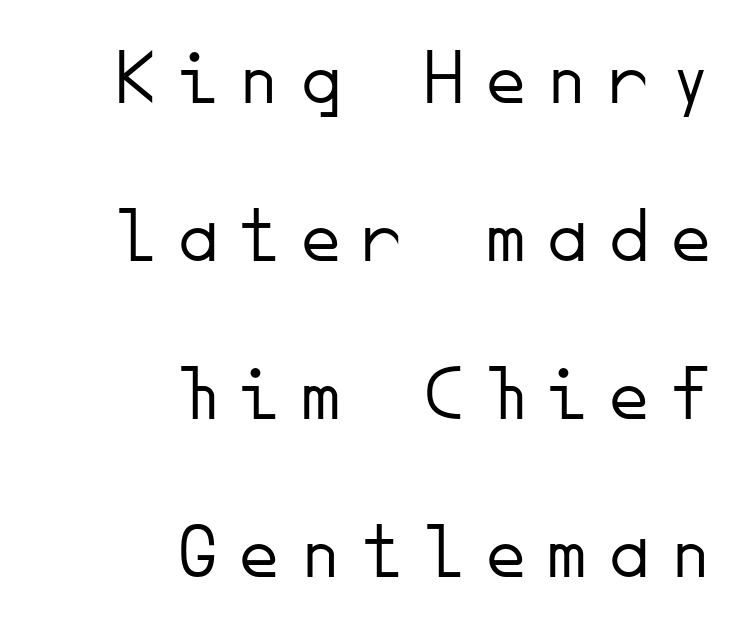
{"serif": "no", "italic": "no", "bold": "no", "weight": "light", "width": "normal", "stroke_contrast": "low", "x_height": "small", "monospaced": "yes", "underline": "no", "align": "right", "line_spacing": "loose", "line_spacing_ratio": 2.0, "letter_spacing": "wide", "letter_spacing_em": 0.28, "glyph_px": 79}
